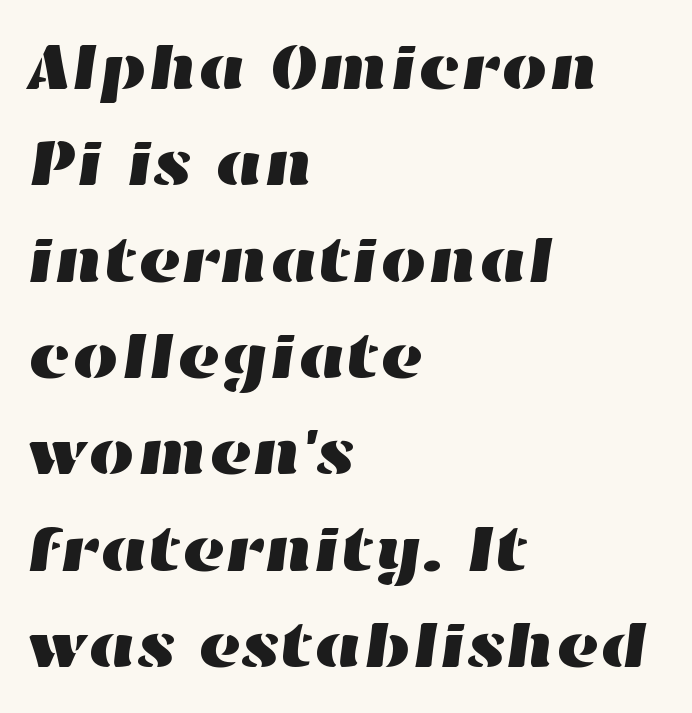
The image shows 66 px wide type; set left-aligned, normal line spacing (1.46x), normal letter spacing, not underlined; high stroke contrast and a medium x-height.
